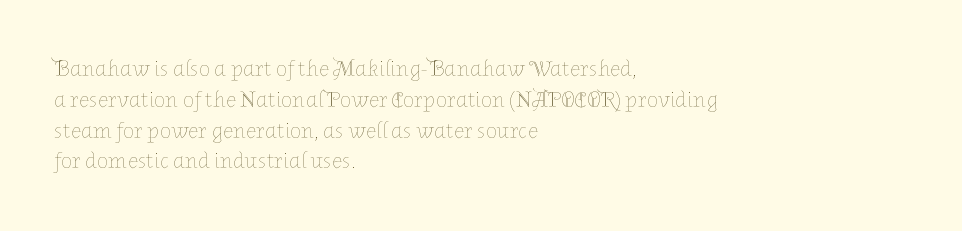
{"italic": "no", "bold": "no", "underline": "no", "align": "left", "line_spacing": "normal", "line_spacing_ratio": 1.34, "letter_spacing": "normal", "letter_spacing_em": 0.0, "glyph_px": 23}
